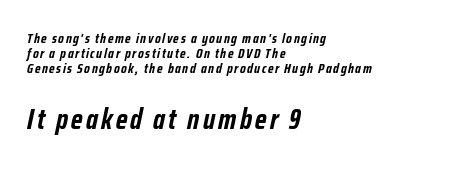
{"italic": "yes", "lean": "right", "slant_degrees": 12, "bold": "yes", "weight": "semibold", "width": "condensed", "stroke_contrast": "low", "x_height": "medium", "monospaced": "no", "underline": "no", "align": "left", "line_spacing": "tight", "line_spacing_ratio": 1.08, "larger_block": "second", "size_ratio": 2.07, "glyph_px": 29}
